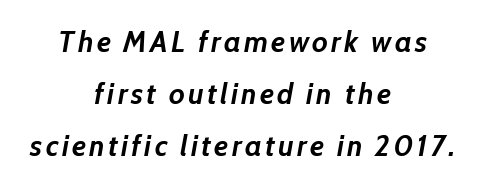
Has an underline been added? It has not. Do the characters align in a grid? No, the font is proportional. Typographic density is high because the face is bold. The rendering positions every line midway between the sides. Quick note: italic.
